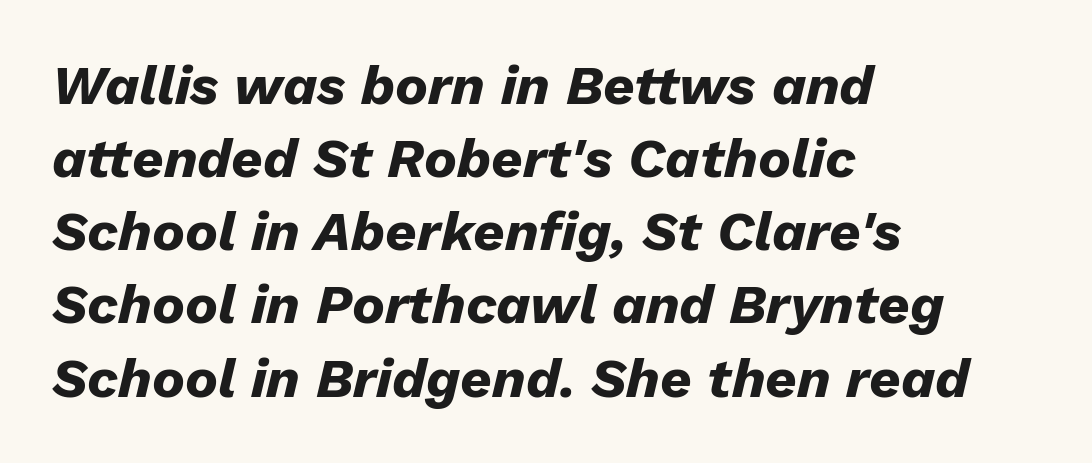
The image shows 55 px heavy type, italic (leaning right); set left-aligned, normal line spacing (1.33x), normal letter spacing, not underlined; low stroke contrast and a medium x-height.
